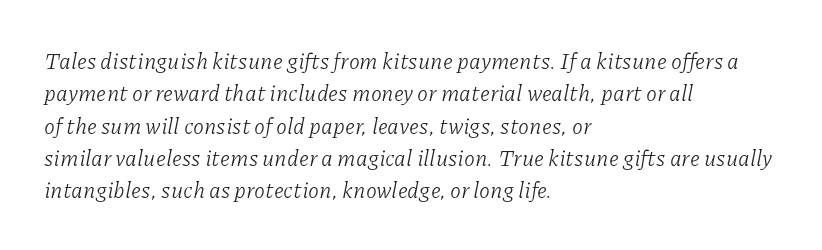
You could call the tracking neutral — neither tight nor loose. The ragged edge is on the right, which tells us the setting is flush left. Is the type heavy? It reads as light-to-regular instead. Normally led — the rows are evenly, conventionally spaced. Compared with ordinary roman type, these characters are visibly tilted.
